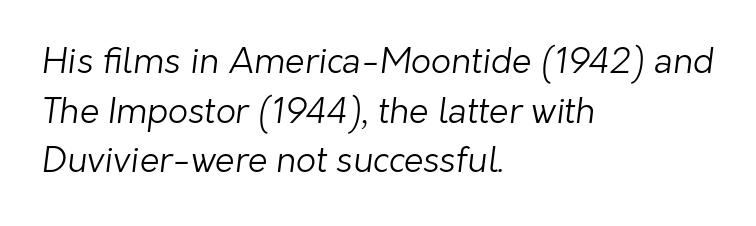
Q: Is the text bold? A: No.
Q: Is the typeface a serif or a sans-serif typeface? A: Sans-serif.
Q: Is the text underlined? A: No.
Q: How is the paragraph aligned? A: Left-aligned.
Q: Is the spacing between letters normal or unusually wide? A: Normal.
Q: Is the spacing between lines tight, normal or loose? A: Normal.
Q: Width (condensed, normal, or wide)? A: Normal.
Q: Stroke contrast? A: Low.
Q: x-height? A: Medium.
Q: Monospaced? A: No.
